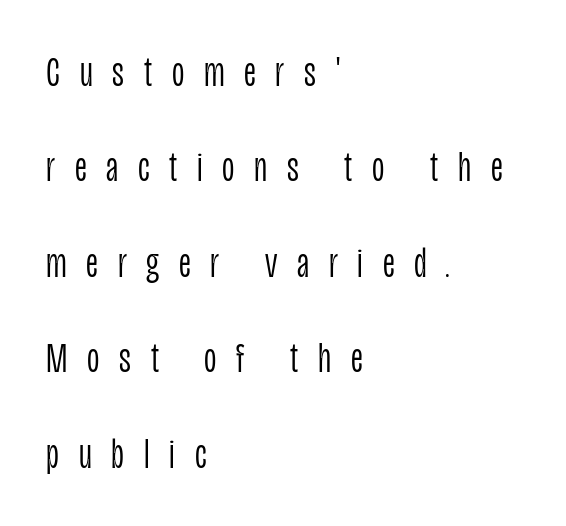
Q: Is the text bold? A: No.
Q: Is the text italic (slanted)? A: No, it is upright.
Q: Is the typeface a serif or a sans-serif typeface? A: Sans-serif.
Q: Is the text underlined? A: No.
Q: How is the paragraph aligned? A: Left-aligned.
Q: Is the spacing between letters normal or unusually wide? A: Unusually wide.
Q: Is the spacing between lines tight, normal or loose? A: Loose.
Q: Width (condensed, normal, or wide)? A: Condensed.
Q: Stroke contrast? A: Low.
Q: x-height? A: Large.
Q: Monospaced? A: No.
